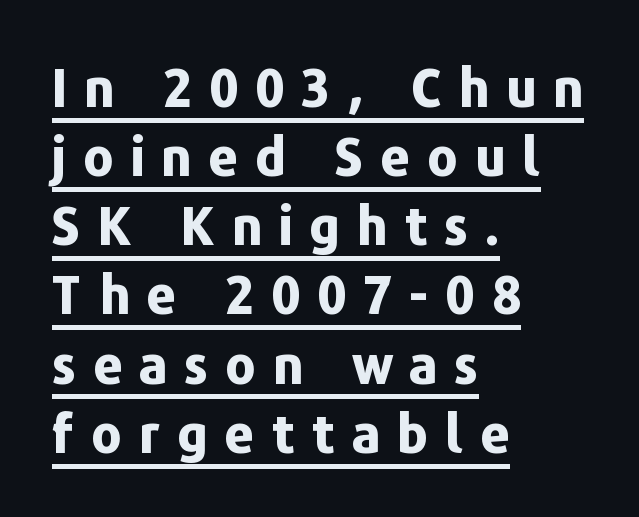
Q: Is the text bold? A: Yes.
Q: Is the text italic (slanted)? A: No, it is upright.
Q: Is the typeface a serif or a sans-serif typeface? A: Sans-serif.
Q: Is the text underlined? A: Yes.
Q: How is the paragraph aligned? A: Left-aligned.
Q: Is the spacing between letters normal or unusually wide? A: Unusually wide.
Q: Is the spacing between lines tight, normal or loose? A: Normal.
Q: Width (condensed, normal, or wide)? A: Normal.
Q: Stroke contrast? A: Low.
Q: x-height? A: Medium.
Q: Monospaced? A: No.
